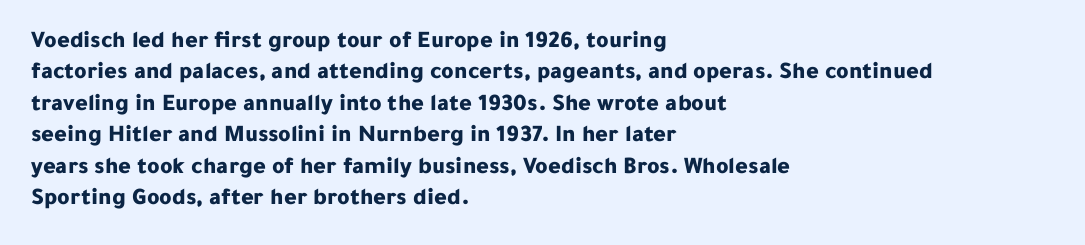
{"italic": "no", "bold": "yes", "underline": "no", "align": "left", "line_spacing": "normal", "line_spacing_ratio": 1.31, "letter_spacing": "normal", "letter_spacing_em": 0.0, "glyph_px": 24}
